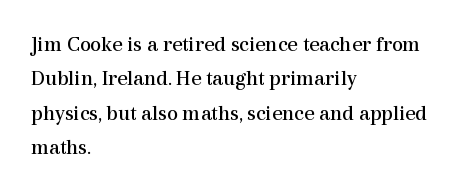
Q: Is the text bold? A: No.
Q: Is the text italic (slanted)? A: No, it is upright.
Q: Is the text underlined? A: No.
Q: How is the paragraph aligned? A: Left-aligned.
Q: Is the spacing between letters normal or unusually wide? A: Normal.
Q: Is the spacing between lines tight, normal or loose? A: Normal.
